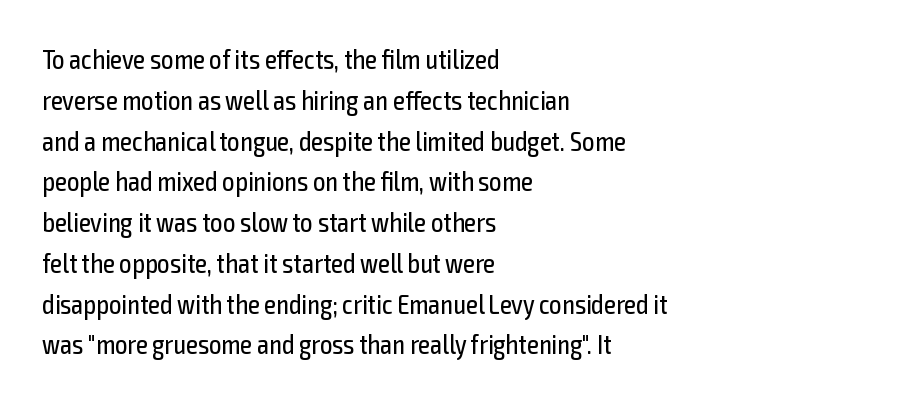
The passage shown stacks its lines at a standard gap. Plain, unruled lines of type. Summary of weight: not heavy and not bold. The rendering keeps characters at their native spacing. Notice how the stems are strictly vertical — no italics here.
